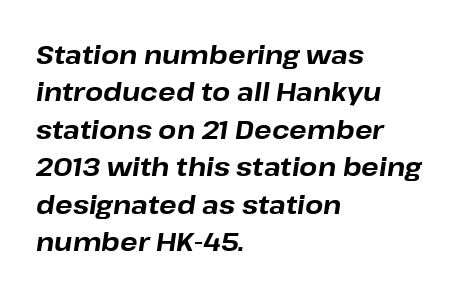
{"italic": "yes", "lean": "right", "slant_degrees": 8, "bold": "yes", "underline": "no", "align": "left", "line_spacing": "normal", "line_spacing_ratio": 1.44, "letter_spacing": "normal", "letter_spacing_em": 0.0, "glyph_px": 26}
